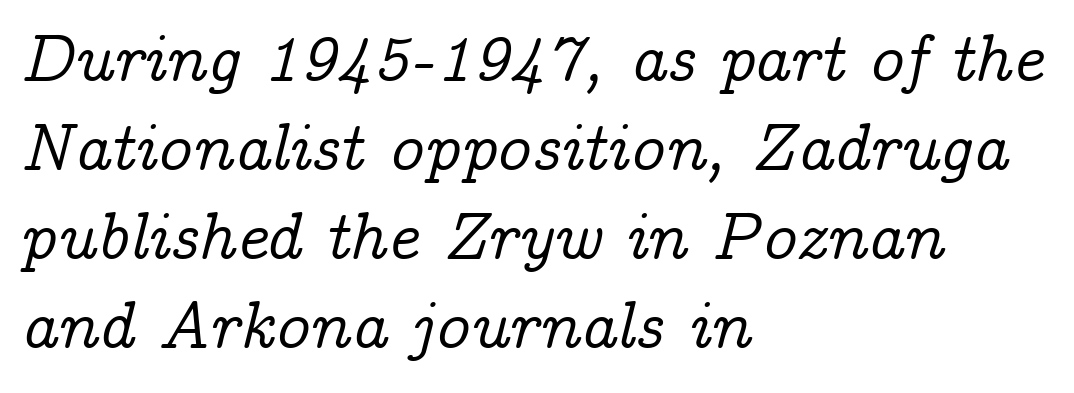
{"serif": "yes", "italic": "yes", "lean": "right", "slant_degrees": 14, "width": "normal", "stroke_contrast": "low", "x_height": "medium", "monospaced": "no", "underline": "no", "align": "left", "line_spacing": "normal", "line_spacing_ratio": 1.33, "letter_spacing": "normal", "letter_spacing_em": 0.0, "glyph_px": 67}
